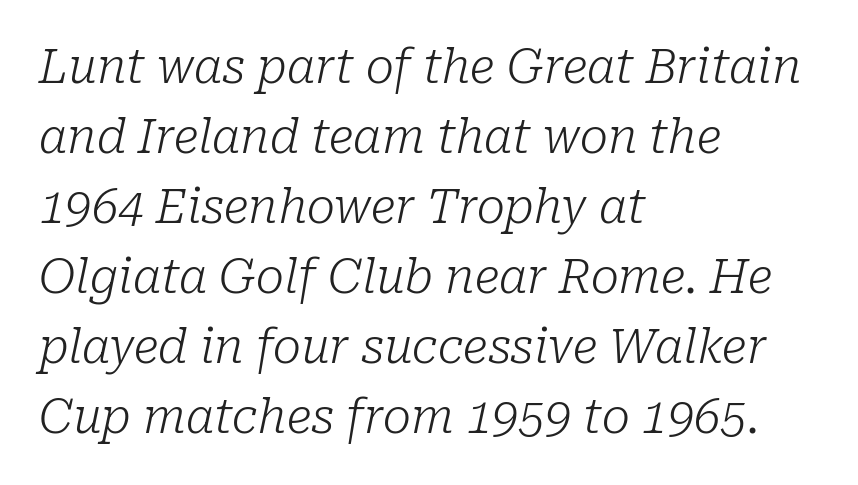
Q: Is the text bold? A: No.
Q: Is the text italic (slanted)? A: Yes, it leans right by about 10 degrees.
Q: Is the typeface a serif or a sans-serif typeface? A: Serif.
Q: Is the text underlined? A: No.
Q: How is the paragraph aligned? A: Left-aligned.
Q: Is the spacing between letters normal or unusually wide? A: Normal.
Q: Is the spacing between lines tight, normal or loose? A: Normal.
Q: Width (condensed, normal, or wide)? A: Normal.
Q: Stroke contrast? A: Low.
Q: x-height? A: Medium.
Q: Monospaced? A: No.
